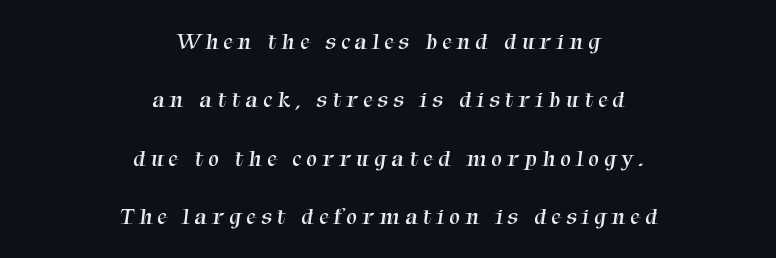
Q: Is the text bold? A: No.
Q: Is the text underlined? A: No.
Q: How is the paragraph aligned? A: Centered.
Q: Is the spacing between letters normal or unusually wide? A: Unusually wide.
Q: Is the spacing between lines tight, normal or loose? A: Loose.
